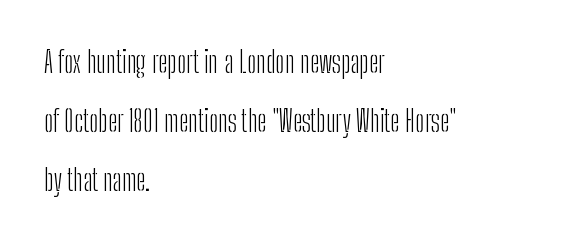
The image shows 29 px light, condensed sans-serif type, upright; set left-aligned, loose line spacing (2.04x), normal letter spacing, not underlined; low stroke contrast and a medium x-height.
